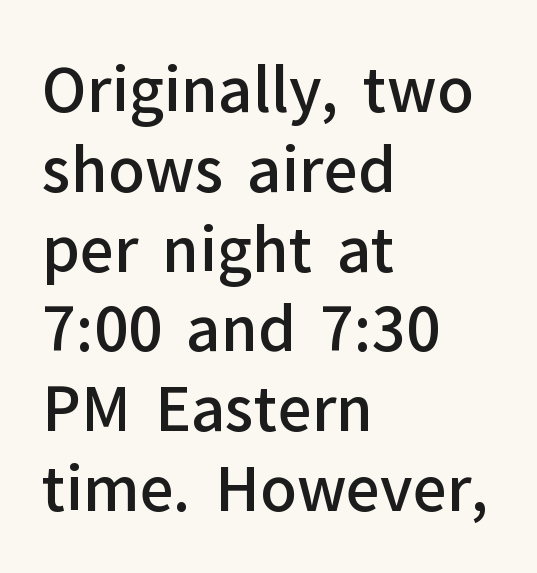
{"serif": "no", "italic": "no", "bold": "semi", "weight": "semibold", "width": "normal", "stroke_contrast": "low", "x_height": "medium", "monospaced": "no", "underline": "no", "align": "left", "line_spacing": "normal", "line_spacing_ratio": 1.33, "letter_spacing": "normal", "letter_spacing_em": 0.0, "glyph_px": 60}
